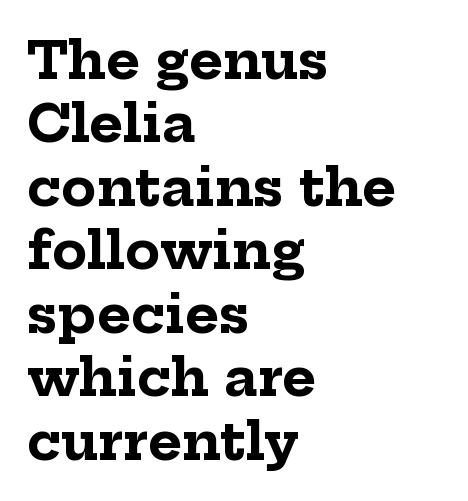
The image shows 52 px bold serif type, upright; set left-aligned, line spacing 1.22x, normal letter spacing, not underlined; low stroke contrast and a medium x-height.
